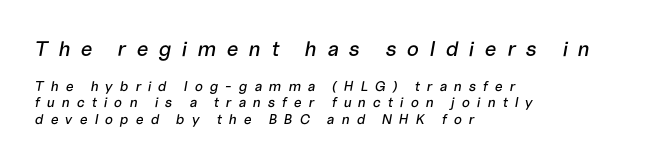
The space beneath each line is pristine and unruled. Casual observation: everything's shoved over to the left. The tracking jumps out immediately: characters are airy and widely separated. The designer gave the opening block more size than the closing block. The glyphs look as if they've been sheared to an angle.
